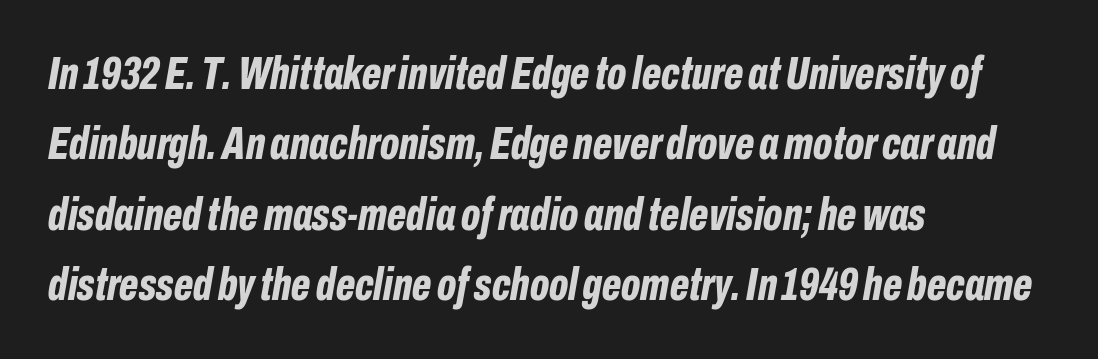
{"italic": "yes", "lean": "right", "slant_degrees": 10, "bold": "yes", "weight": "bold", "width": "condensed", "stroke_contrast": "low", "x_height": "medium", "monospaced": "no", "underline": "no", "align": "left", "line_spacing": "normal", "line_spacing_ratio": 1.53, "letter_spacing": "normal", "letter_spacing_em": 0.0, "glyph_px": 46}
